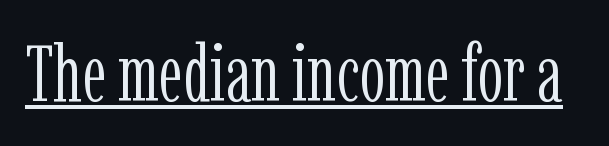
{"serif": "yes", "italic": "no", "bold": "no", "weight": "light", "width": "condensed", "stroke_contrast": "low", "x_height": "medium", "monospaced": "no", "underline": "yes", "letter_spacing": "normal", "letter_spacing_em": 0.0, "glyph_px": 80}
